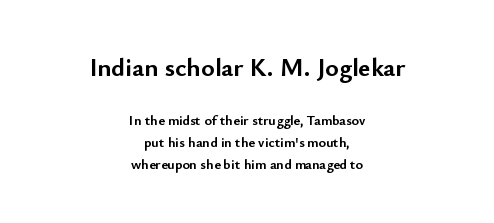
In terms of weight, the rendering is a true, heavy bold. A student would notice the top passage is typeset larger than what follows. Every row of glyphs is offset so its center matches the block's center. Honestly, the letter spacing is just normal — you wouldn't notice it. If you drew a line through each stem, it would be perfectly vertical. Vertical spacing — default.
